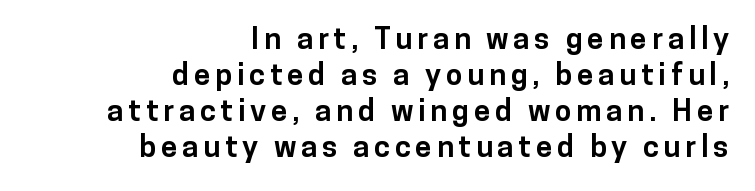
Q: Is the text bold? A: Yes.
Q: Is the text italic (slanted)? A: No, it is upright.
Q: Is the typeface a serif or a sans-serif typeface? A: Sans-serif.
Q: Is the text underlined? A: No.
Q: How is the paragraph aligned? A: Right-aligned.
Q: Width (condensed, normal, or wide)? A: Normal.
Q: Stroke contrast? A: Low.
Q: x-height? A: Medium.
Q: Monospaced? A: No.
